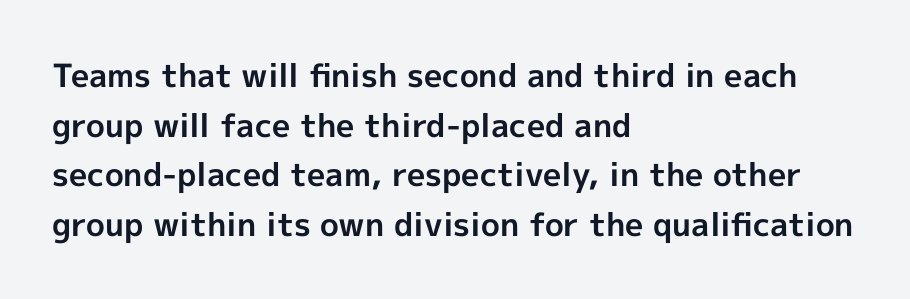
The image shows 32 px bold sans-serif type, upright; set left-aligned, normal line spacing (1.55x), normal letter spacing, not underlined; a medium x-height.
